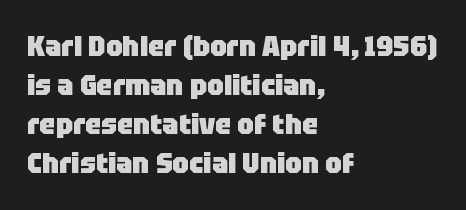
The text was rendered using a sans face with plain stroke endings. Looks like regular typesetting: each glyph gets only the width it needs. The foot of each line stays bare and open. Look at the tracking — it's just the regular setting, nothing added.
